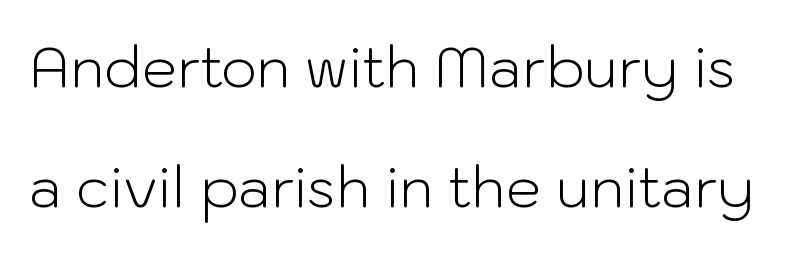
The image shows 56 px light sans-serif type, upright; set loose line spacing (2.15x), normal letter spacing, not underlined; low stroke contrast and a medium x-height.
